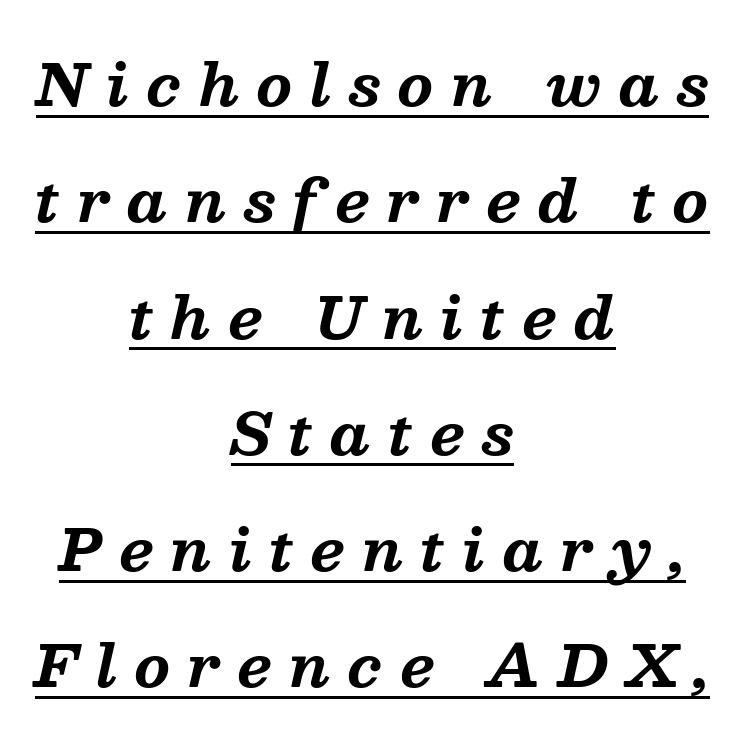
{"serif": "yes", "italic": "yes", "lean": "right", "slant_degrees": 13, "bold": "yes", "weight": "bold", "width": "normal", "stroke_contrast": "medium", "x_height": "medium", "monospaced": "no", "underline": "yes", "align": "center", "line_spacing": "loose", "line_spacing_ratio": 2.04, "letter_spacing": "wide", "letter_spacing_em": 0.31, "glyph_px": 57}
